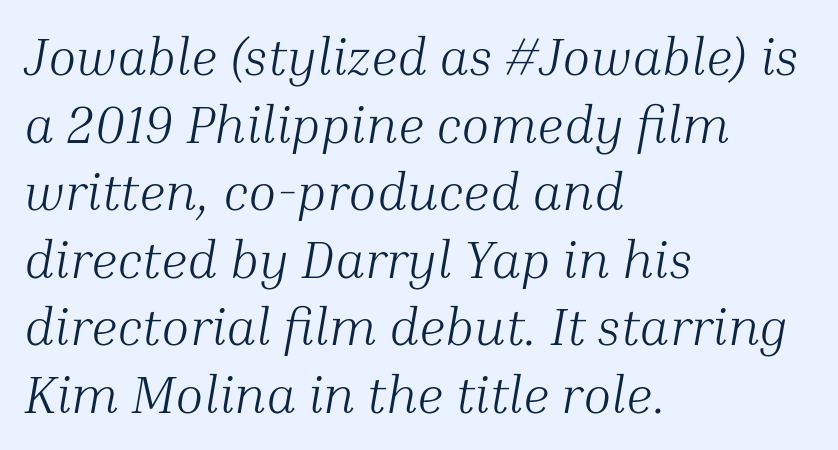
Q: Is the text bold? A: No.
Q: Is the text italic (slanted)? A: Yes, it leans right by about 10 degrees.
Q: Is the typeface a serif or a sans-serif typeface? A: Serif.
Q: Is the text underlined? A: No.
Q: How is the paragraph aligned? A: Left-aligned.
Q: Is the spacing between letters normal or unusually wide? A: Normal.
Q: Is the spacing between lines tight, normal or loose? A: Normal.
Q: Width (condensed, normal, or wide)? A: Normal.
Q: Stroke contrast? A: Medium.
Q: x-height? A: Medium.
Q: Monospaced? A: No.
